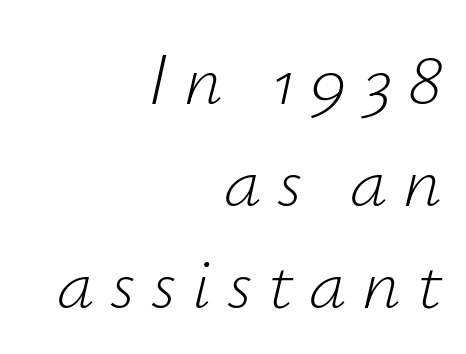
Unbolded letterforms with no extra heft. The face used here is proportionally spaced, like ordinary book or web type. The whole block is typeset with a tilt. Line ends are locked; line starts wander.
